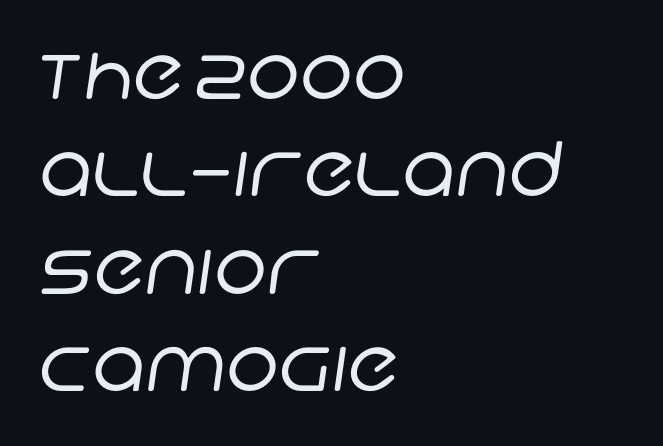
The image shows 75 px regular-weight sans-serif type; set left-aligned, normal line spacing (1.3x), normal letter spacing, not underlined; low stroke contrast and a large x-height.
